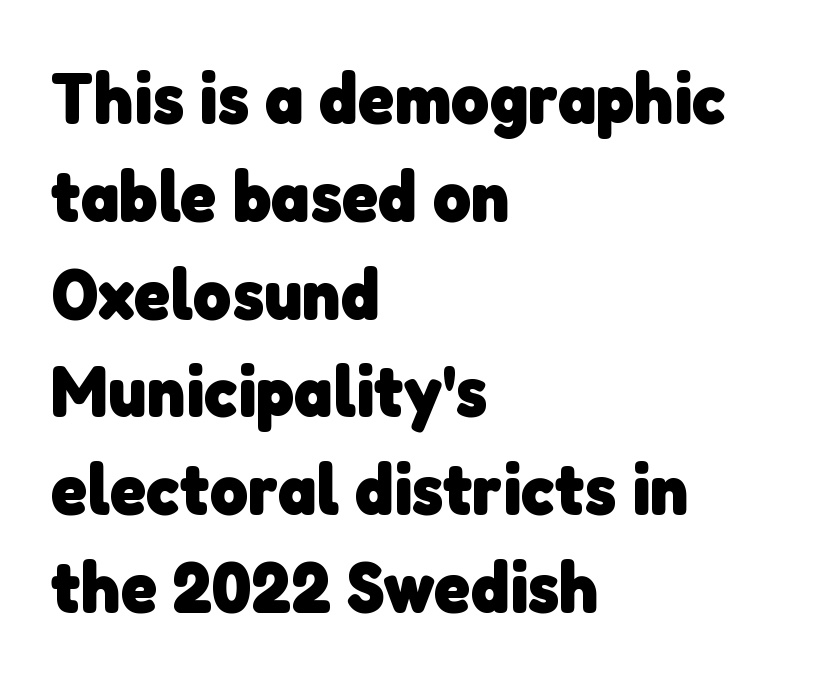
{"serif": "no", "bold": "yes", "weight": "heavy", "width": "normal", "stroke_contrast": "low", "x_height": "medium", "monospaced": "no", "underline": "no", "align": "left", "line_spacing": "normal", "line_spacing_ratio": 1.34, "letter_spacing": "normal", "letter_spacing_em": 0.0, "glyph_px": 73}
